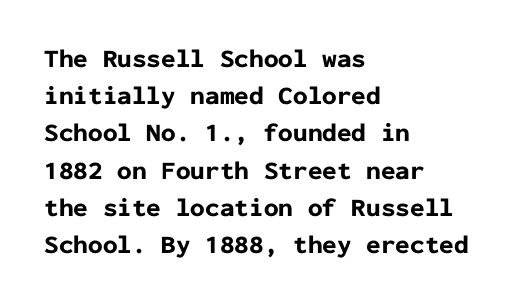
The image shows 26 px bold type, upright; set left-aligned, normal line spacing (1.43x), normal letter spacing, not underlined.
